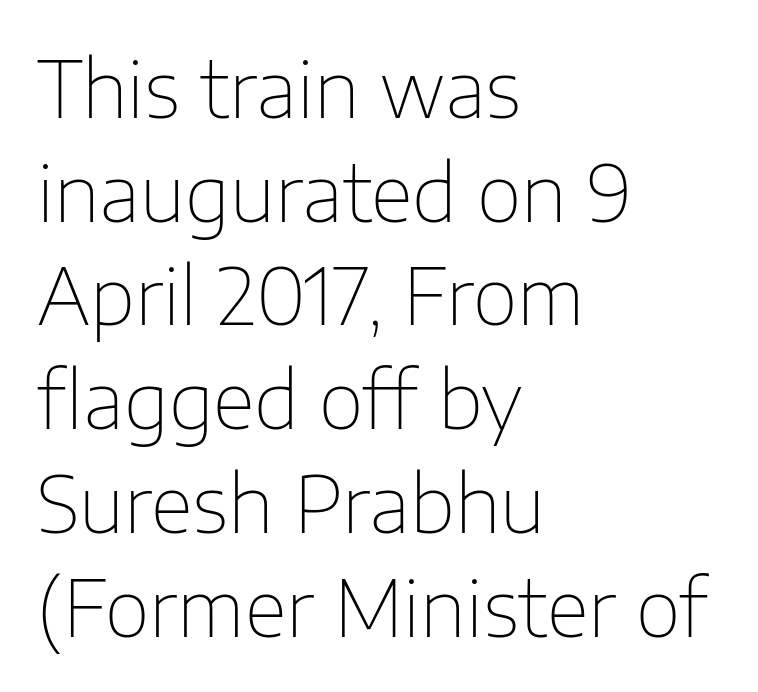
Q: Is the text bold? A: No.
Q: Is the text italic (slanted)? A: No, it is upright.
Q: Is the typeface a serif or a sans-serif typeface? A: Sans-serif.
Q: Is the text underlined? A: No.
Q: How is the paragraph aligned? A: Left-aligned.
Q: Is the spacing between letters normal or unusually wide? A: Normal.
Q: Is the spacing between lines tight, normal or loose? A: Normal.
Q: Width (condensed, normal, or wide)? A: Normal.
Q: Stroke contrast? A: Low.
Q: x-height? A: Medium.
Q: Monospaced? A: No.
